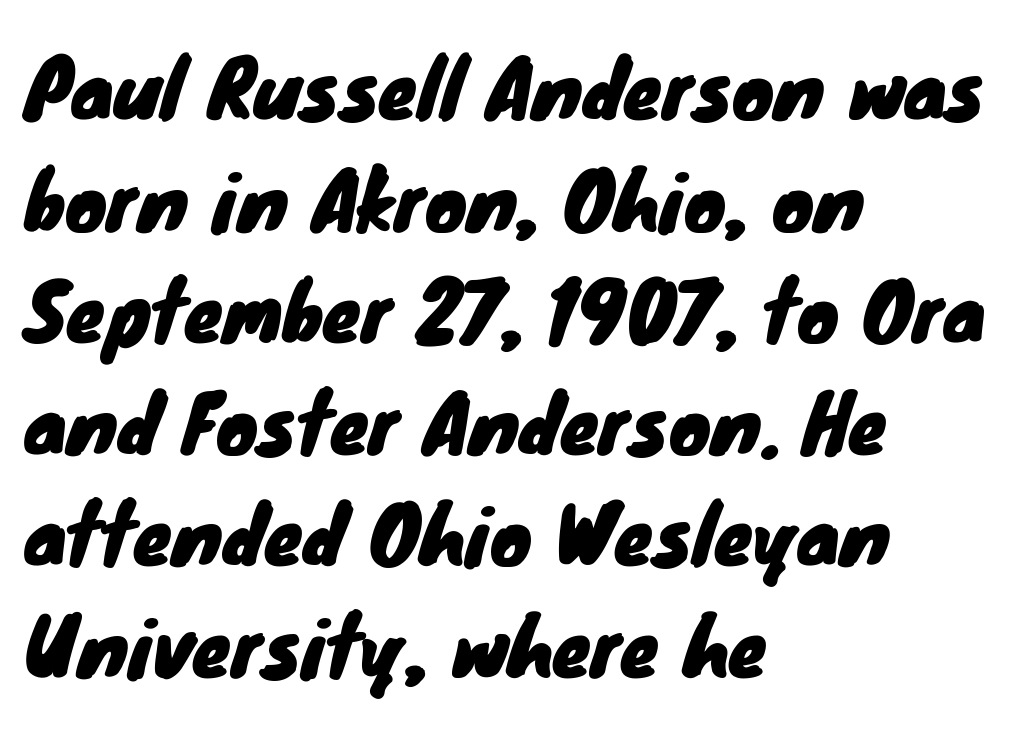
Varying glyph widths throughout — classic text-font behaviour. The foot of each line stays bare and open. The typeface chosen for these lines omits serifs. Every row of glyphs begins at an identical x-position on the left. Spacing between characters is what you'd get straight out of the box. The block of text has a typical density, with ordinary space between rows.
